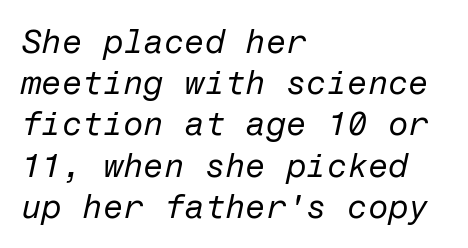
The setting favours the left margin, as ordinary paragraphs usually do. Just letters on the line, the space beneath them empty. Glyph-to-glyph distance matches everyday printed text. No extra ink here — the face is not bold. Students, observe: this is what conventionally led text looks like. Italic? Definitely — the glyphs are oblique.
